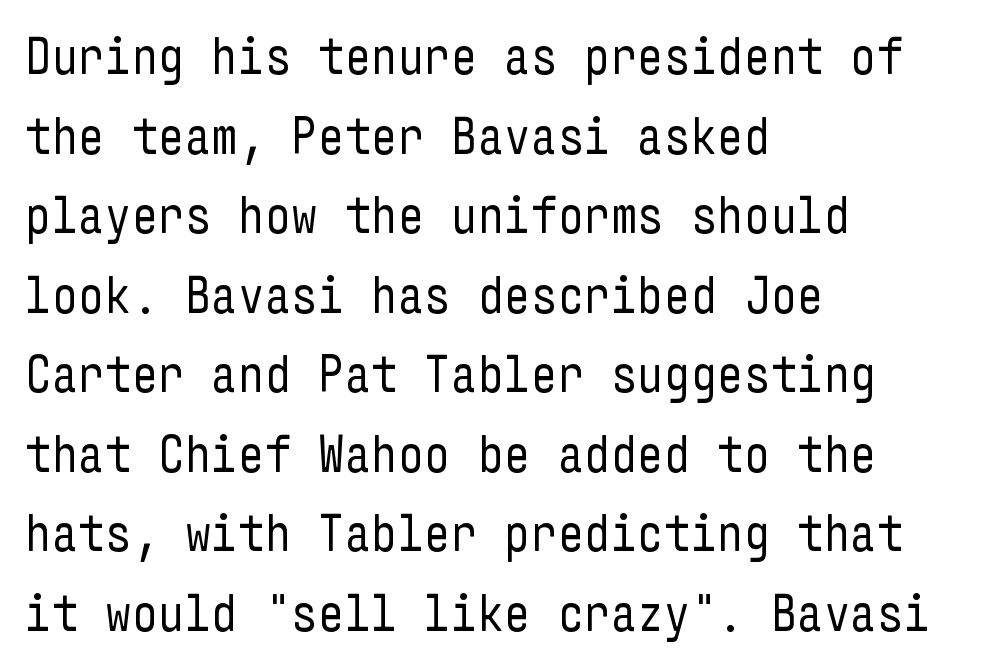
{"serif": "no", "italic": "no", "bold": "no", "weight": "regular", "width": "condensed", "stroke_contrast": "low", "x_height": "medium", "underline": "no", "align": "left", "line_spacing": "normal", "line_spacing_ratio": 1.53, "letter_spacing": "normal", "letter_spacing_em": 0.0, "glyph_px": 52}
